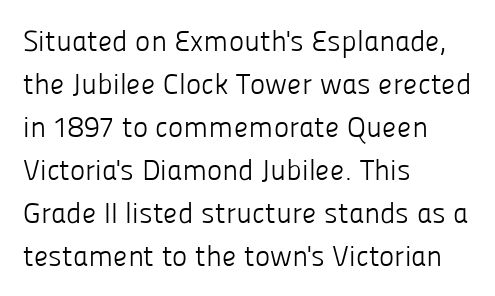
Q: Is the text bold? A: No.
Q: Is the text italic (slanted)? A: No, it is upright.
Q: Is the typeface a serif or a sans-serif typeface? A: Sans-serif.
Q: Is the text underlined? A: No.
Q: How is the paragraph aligned? A: Left-aligned.
Q: Is the spacing between letters normal or unusually wide? A: Normal.
Q: Is the spacing between lines tight, normal or loose? A: Normal.
Q: Width (condensed, normal, or wide)? A: Normal.
Q: Stroke contrast? A: Low.
Q: x-height? A: Medium.
Q: Monospaced? A: No.
